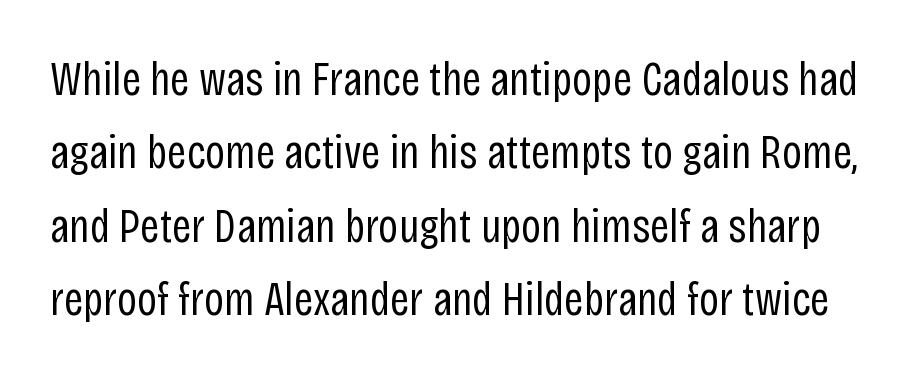
No letter is thick-stroked: the sample isn't bold. This rendering leaves character spacing at its baseline value. The passage shown stacks its lines at a standard gap. The font's upright variant was chosen for this text.
